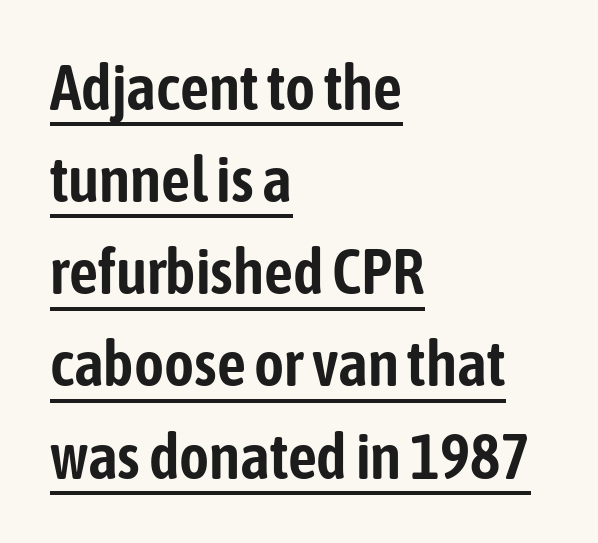
{"serif": "no", "italic": "no", "width": "condensed", "stroke_contrast": "low", "x_height": "medium", "monospaced": "no", "underline": "yes", "align": "left", "line_spacing": "normal", "line_spacing_ratio": 1.44, "letter_spacing": "normal", "letter_spacing_em": 0.0, "glyph_px": 64}
